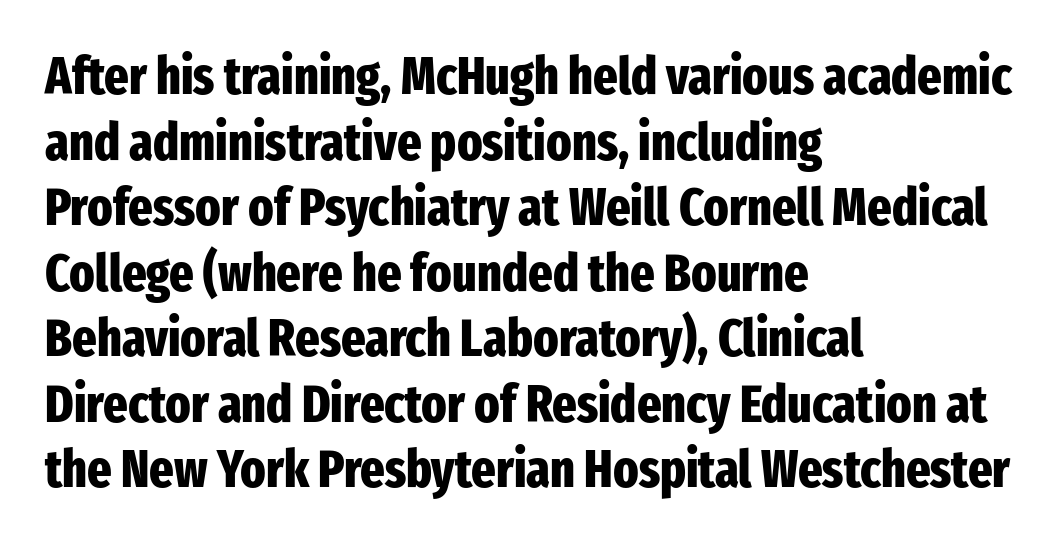
{"serif": "no", "italic": "no", "bold": "yes", "weight": "heavy", "width": "condensed", "stroke_contrast": "low", "x_height": "medium", "monospaced": "no", "underline": "no", "align": "left", "line_spacing": "normal", "line_spacing_ratio": 1.26, "letter_spacing": "normal", "letter_spacing_em": 0.0, "glyph_px": 52}
